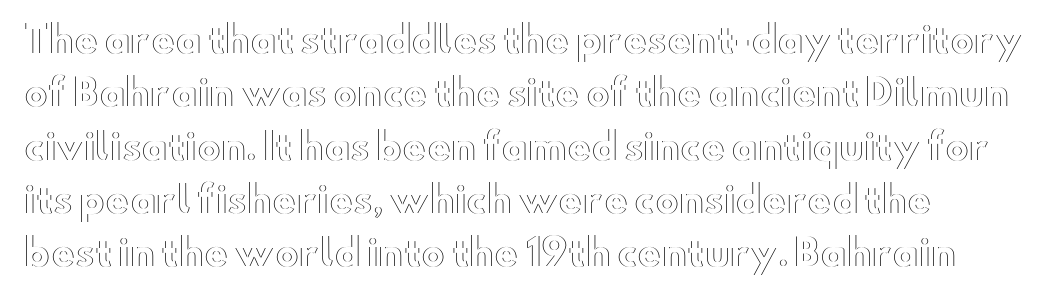
{"italic": "no", "width": "wide", "x_height": "small", "monospaced": "no", "underline": "no", "line_spacing": "normal", "line_spacing_ratio": 1.48, "letter_spacing": "normal", "letter_spacing_em": 0.0, "glyph_px": 36}
